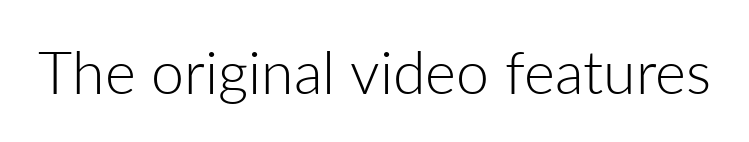
Q: Is the text bold? A: No.
Q: Is the text italic (slanted)? A: No, it is upright.
Q: Is the typeface a serif or a sans-serif typeface? A: Sans-serif.
Q: Is the text underlined? A: No.
Q: Is the spacing between letters normal or unusually wide? A: Normal.
Q: Width (condensed, normal, or wide)? A: Normal.
Q: Stroke contrast? A: Low.
Q: x-height? A: Medium.
Q: Monospaced? A: No.
